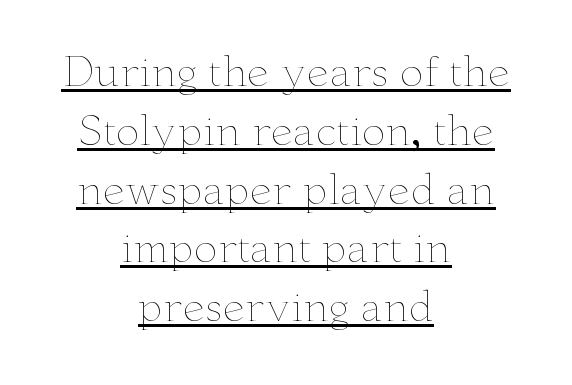
The image shows 40 px thin, wide type, upright; set centered, normal line spacing (1.47x), normal letter spacing, underlined; low stroke contrast and a small x-height.
